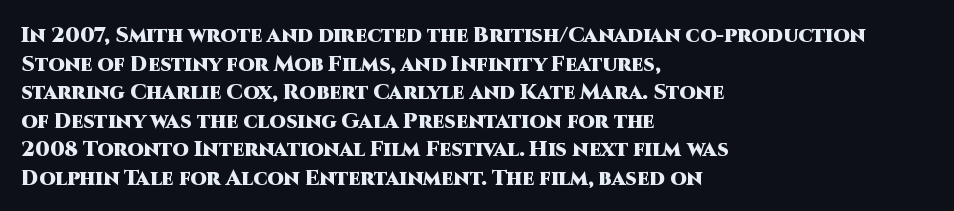
Notice how descenders clear the ascenders below comfortably — that's standard leading. Clear beneath every line of the passage. These lines are set flush left with a ragged right edge. The type sits square on the baseline with zero lean. Each word holds together tightly as a unit, with standard inter-letter gaps.
